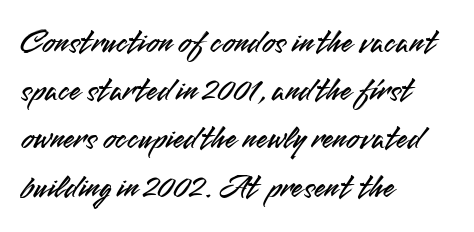
The image shows 33 px sans-serif type; set left-aligned, normal line spacing (1.46x), normal letter spacing, not underlined; medium stroke contrast and a small x-height.
